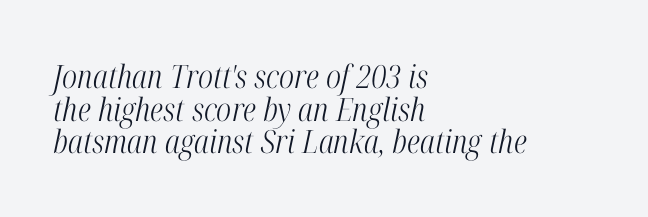
Q: Is the text bold? A: No.
Q: Is the text italic (slanted)? A: Yes, it leans right by about 12 degrees.
Q: Is the typeface a serif or a sans-serif typeface? A: Serif.
Q: Is the text underlined? A: No.
Q: How is the paragraph aligned? A: Left-aligned.
Q: Is the spacing between letters normal or unusually wide? A: Normal.
Q: Is the spacing between lines tight, normal or loose? A: Tight.
Q: Width (condensed, normal, or wide)? A: Condensed.
Q: Stroke contrast? A: High.
Q: x-height? A: Medium.
Q: Monospaced? A: No.
